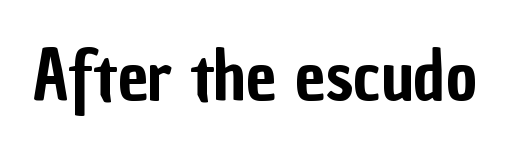
{"serif": "no", "italic": "no", "width": "condensed", "stroke_contrast": "low", "x_height": "medium", "monospaced": "no", "underline": "no", "letter_spacing": "normal", "letter_spacing_em": 0.0, "glyph_px": 68}
